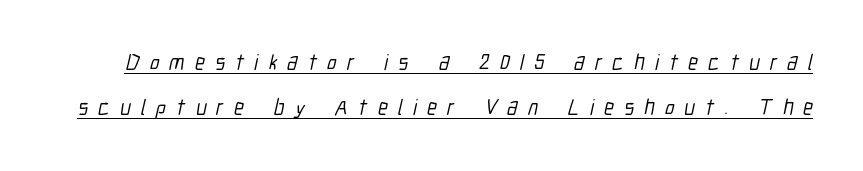
A typographer would call this underscored text. The rendering inserts visible extra space after every character. The vertical gap from one line to the next is large.
